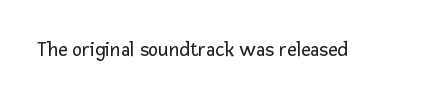
Q: Is the text bold? A: No.
Q: Is the text italic (slanted)? A: No, it is upright.
Q: Is the text underlined? A: No.
Q: Is the spacing between letters normal or unusually wide? A: Normal.
